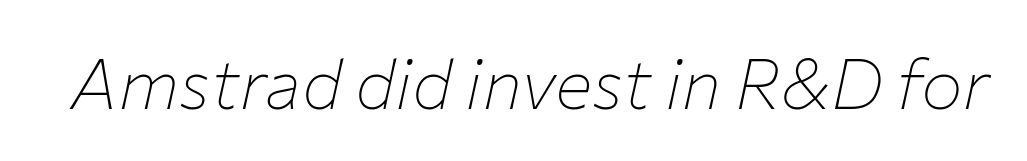
The rendering keeps characters at their native spacing. Honestly, there is no underline to notice here at all. Does the lettering tilt? It does — this is italic. These lines are rendered in a variable-pitch font.
